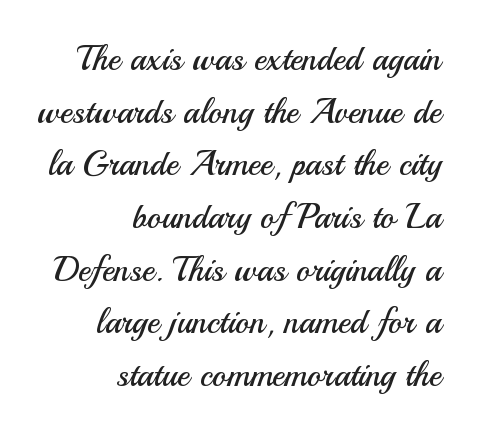
The image shows 34 px regular-weight sans-serif type; set right-aligned, normal line spacing (1.55x), normal letter spacing, not underlined; medium stroke contrast and a small x-height.
